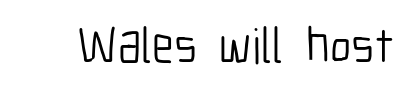
The font sits on the lighter half of the weight spectrum, regular included. Proportional: the letters do not fall into vertical columns. The axis of the letterforms is exactly vertical. Is this a sans? Yes — the strokes have no serifs. The type is set solid horizontally, with unmodified tracking. A bare baseline throughout the passage.
